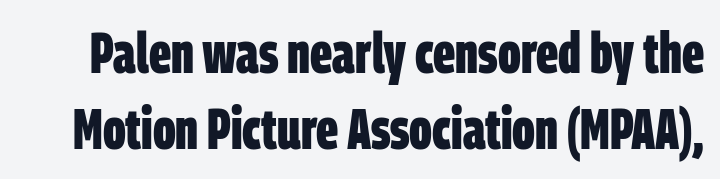
{"serif": "no", "bold": "yes", "weight": "bold", "width": "condensed", "stroke_contrast": "low", "x_height": "large", "monospaced": "no", "underline": "no", "line_spacing": "normal", "line_spacing_ratio": 1.31, "letter_spacing": "normal", "letter_spacing_em": 0.0, "glyph_px": 58}
